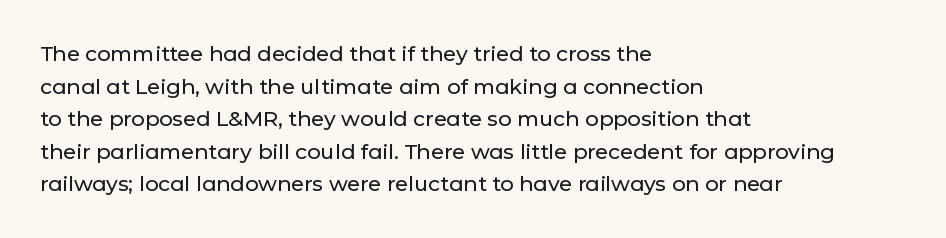
The image shows 21 px text type, upright; set left-aligned, normal line spacing (1.55x), normal letter spacing, not underlined.
